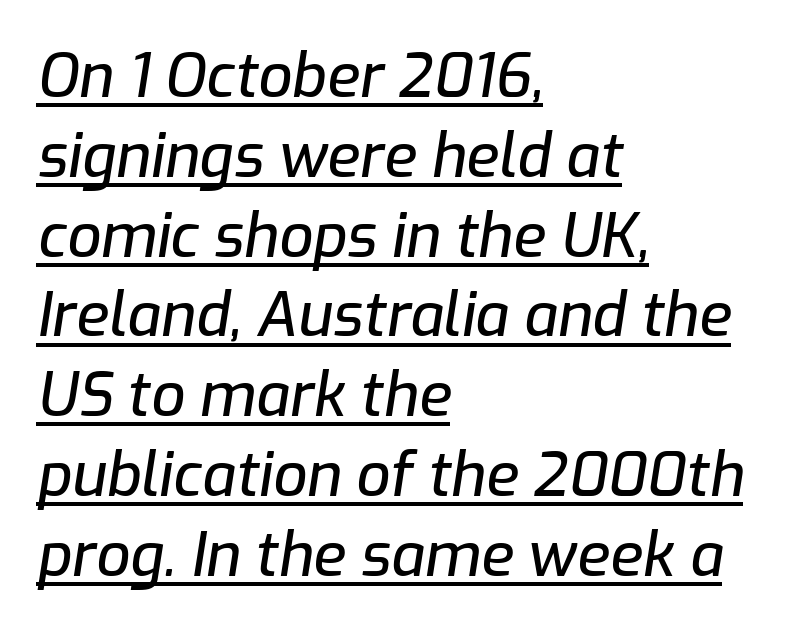
The image shows 60 px text type, italic (leaning right); set left-aligned, normal line spacing (1.33x), normal letter spacing, underlined; low stroke contrast and a medium x-height.
